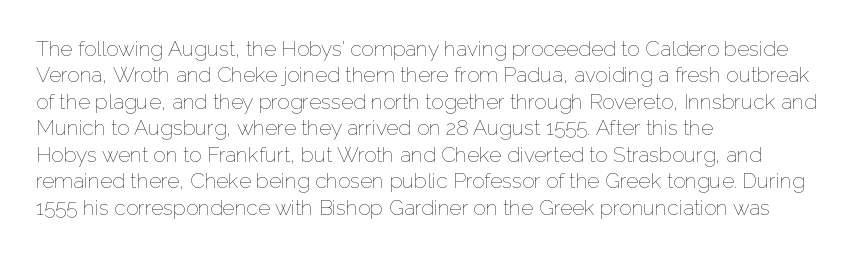
Q: Is the text bold? A: No.
Q: Is the text italic (slanted)? A: No, it is upright.
Q: Is the text underlined? A: No.
Q: How is the paragraph aligned? A: Left-aligned.
Q: Is the spacing between letters normal or unusually wide? A: Normal.
Q: Is the spacing between lines tight, normal or loose? A: Normal.
